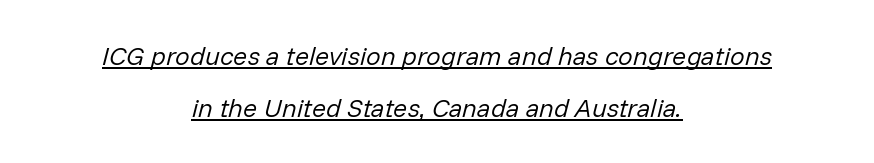
The image shows 26 px text type, italic (leaning right); set centered, loose line spacing (2.0x), normal letter spacing, underlined.
